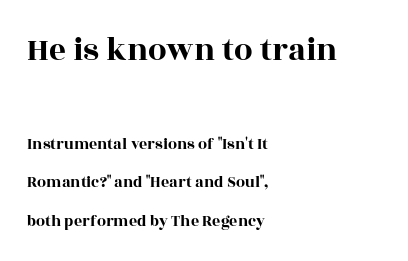
The image shows 33 px wide serif type, upright; set left-aligned, loose line spacing (2.41x), normal letter spacing, not underlined; the first (top) block is 2.06x larger; a large x-height.
